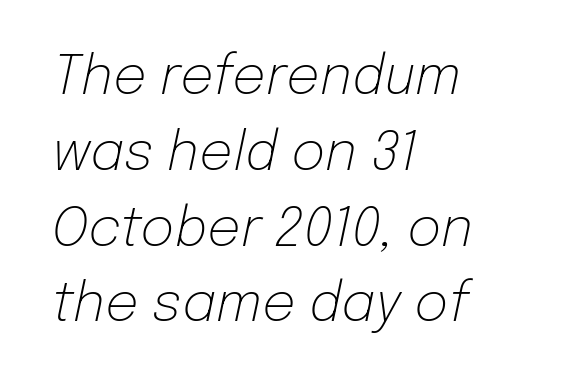
The image shows 53 px light type, italic (leaning right); set left-aligned, normal line spacing (1.43x), normal letter spacing, not underlined; low stroke contrast and a medium x-height.
